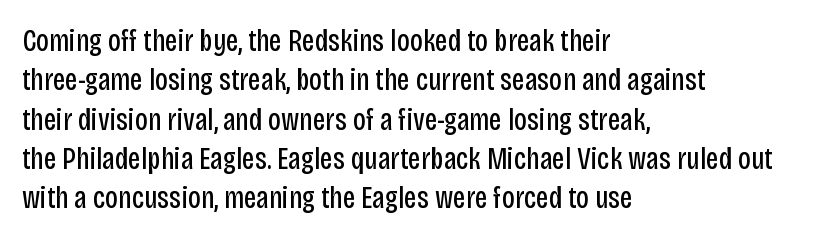
{"serif": "no", "italic": "no", "bold": "no", "weight": "regular", "width": "condensed", "stroke_contrast": "low", "x_height": "large", "monospaced": "no", "underline": "no", "align": "left", "line_spacing": "normal", "line_spacing_ratio": 1.27, "letter_spacing": "normal", "letter_spacing_em": 0.0, "glyph_px": 31}
